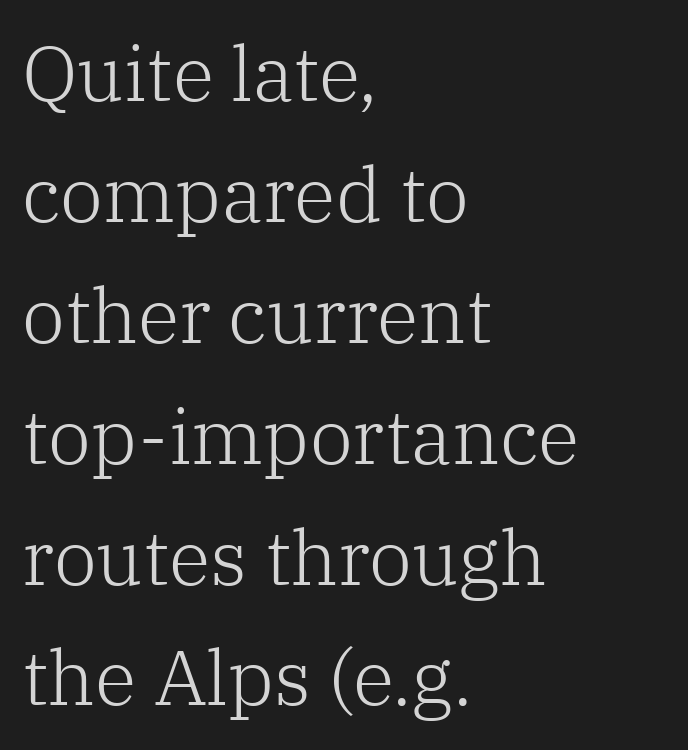
{"serif": "yes", "italic": "no", "bold": "no", "weight": "light", "width": "normal", "stroke_contrast": "low", "x_height": "medium", "monospaced": "no", "underline": "no", "align": "left", "line_spacing": "normal", "line_spacing_ratio": 1.57, "letter_spacing": "normal", "letter_spacing_em": 0.0, "glyph_px": 77}
